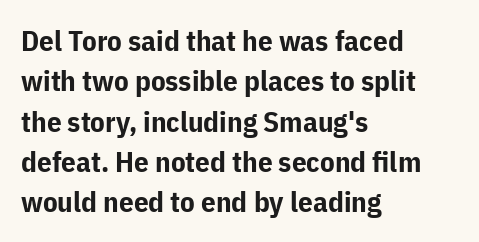
A typesetter would mark this as roman, not italic. Heavy, bold letterforms. The passage shown has conventional tracking throughout. No feet cap the strokes, marking this as sans-serif type.
